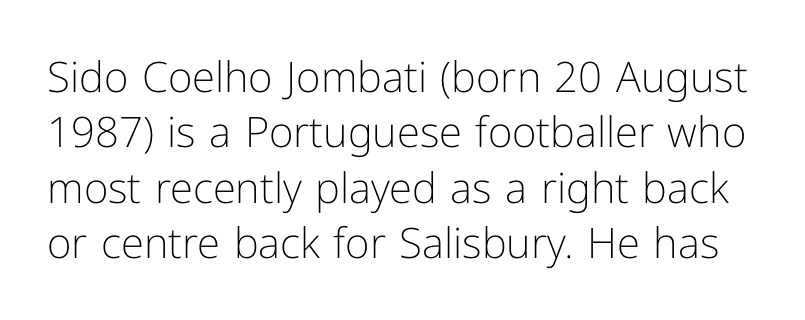
Anything drawn beneath the words? Only blank space. Compared with a typical body face, this is equally light or lighter still. In terms of posture, this sample is upright. The letterforms sit shoulder to shoulder at normal distance. This block has exactly the height ordinary leading produces.
